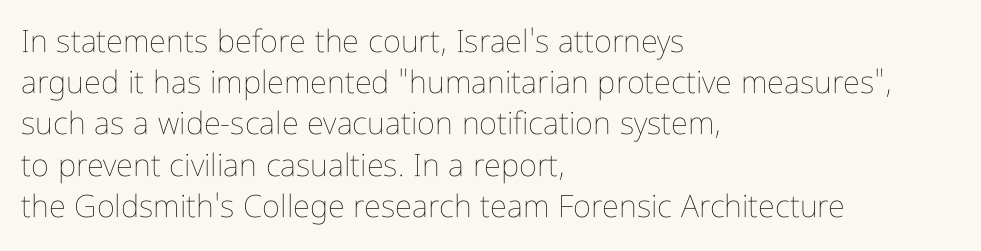
{"italic": "no", "bold": "no", "weight": "thin", "width": "condensed", "stroke_contrast": "low", "x_height": "medium", "monospaced": "no", "underline": "no", "align": "left", "line_spacing": "normal", "line_spacing_ratio": 1.33, "letter_spacing": "normal", "letter_spacing_em": 0.0, "glyph_px": 31}
